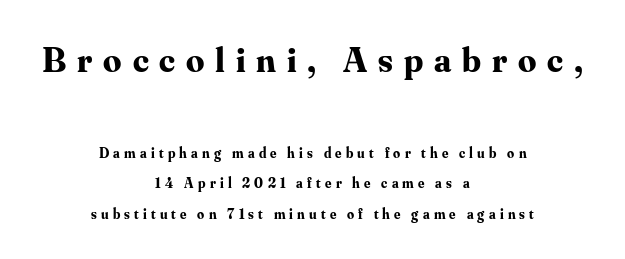
Heavy, bold letterforms. Is the lower block the larger one? No — the upper block carries the bigger type. A student would call this center alignment; a typographer would say set centered. The typeface chosen for these lines features serifs. Style check: upright.
